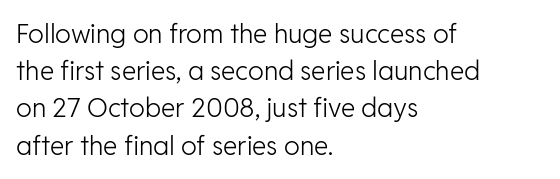
{"italic": "no", "bold": "no", "underline": "no", "align": "left", "line_spacing": "normal", "line_spacing_ratio": 1.43, "letter_spacing": "normal", "letter_spacing_em": 0.0, "glyph_px": 26}
